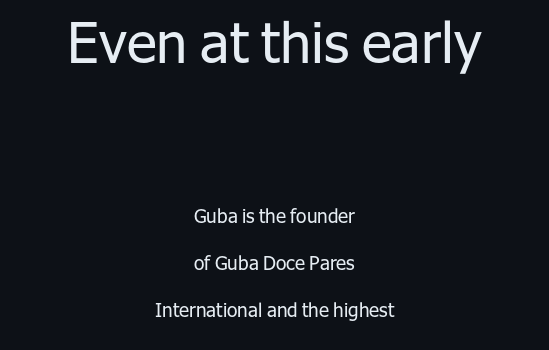
If you drew a line through each stem, it would be perfectly vertical. Each line is balanced around a shared central axis. Underlining? Definitely not there. The designer dialed line spacing up above the default. These lines keep a tight, regular rhythm from letter to letter. This sample has the flowing, uneven cadence of proportional lettering.
